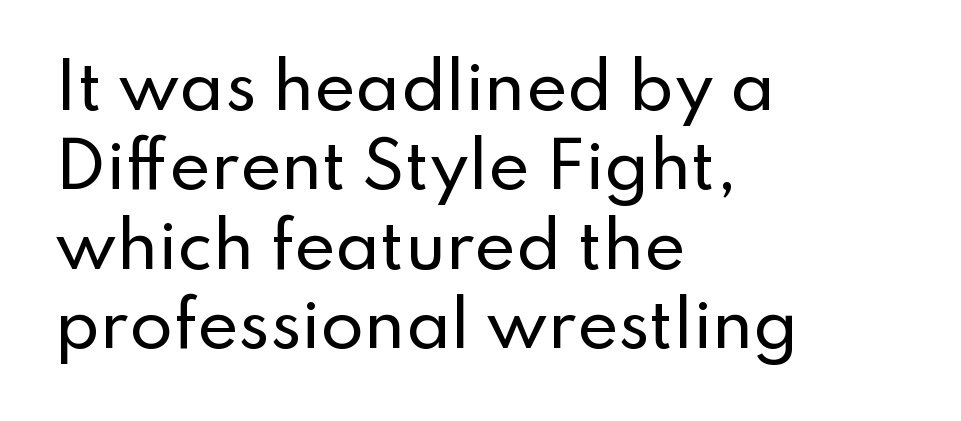
Inter-character spacing is left at the font's built-in metrics. Anything drawn beneath the words? Only blank space. Italic? Not at all — the glyphs are vertical. The rendering uses a moderate line-height, typical for paragraphs. Varying glyph widths throughout — classic text-font behaviour.
